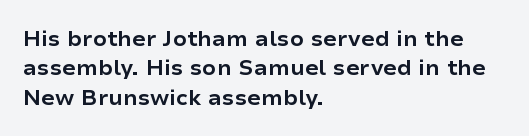
The image shows 22 px bold type, upright; set left-aligned, normal line spacing (1.33x), normal letter spacing, not underlined.
